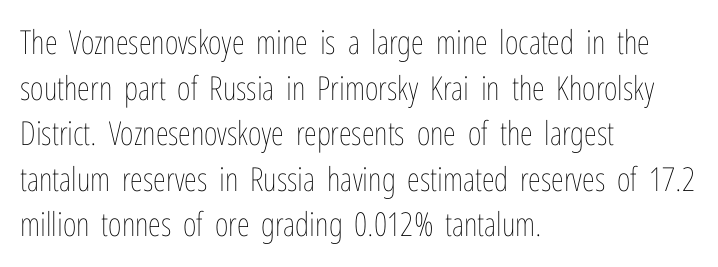
{"italic": "no", "bold": "no", "weight": "thin", "width": "condensed", "stroke_contrast": "low", "x_height": "medium", "monospaced": "no", "underline": "no", "align": "left", "line_spacing": "normal", "line_spacing_ratio": 1.38, "letter_spacing": "normal", "letter_spacing_em": 0.0, "glyph_px": 33}
